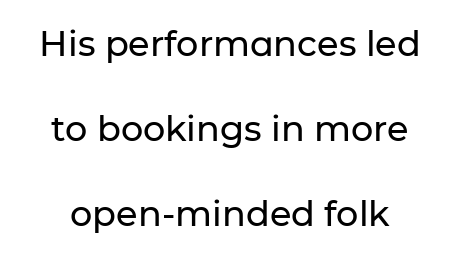
Q: Is the text italic (slanted)? A: No, it is upright.
Q: Is the typeface a serif or a sans-serif typeface? A: Sans-serif.
Q: Is the text underlined? A: No.
Q: Is the spacing between letters normal or unusually wide? A: Normal.
Q: Is the spacing between lines tight, normal or loose? A: Loose.
Q: Width (condensed, normal, or wide)? A: Normal.
Q: Stroke contrast? A: Low.
Q: x-height? A: Medium.
Q: Monospaced? A: No.
